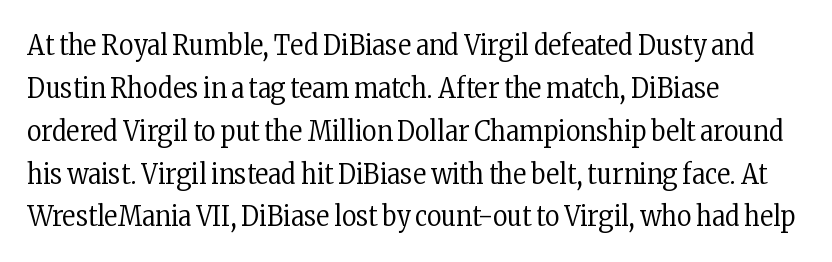
Q: Is the text bold? A: No.
Q: Is the text italic (slanted)? A: No, it is upright.
Q: Is the typeface a serif or a sans-serif typeface? A: Serif.
Q: Is the text underlined? A: No.
Q: How is the paragraph aligned? A: Left-aligned.
Q: Is the spacing between letters normal or unusually wide? A: Normal.
Q: Is the spacing between lines tight, normal or loose? A: Normal.
Q: Width (condensed, normal, or wide)? A: Condensed.
Q: Stroke contrast? A: Low.
Q: x-height? A: Medium.
Q: Monospaced? A: No.
